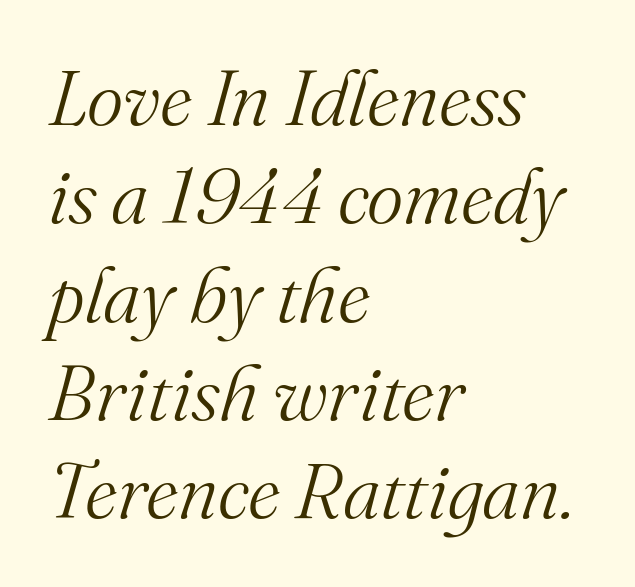
The image shows 78 px light serif type, italic (leaning right); set left-aligned, normal line spacing (1.26x), normal letter spacing, not underlined; medium stroke contrast and a small x-height.
